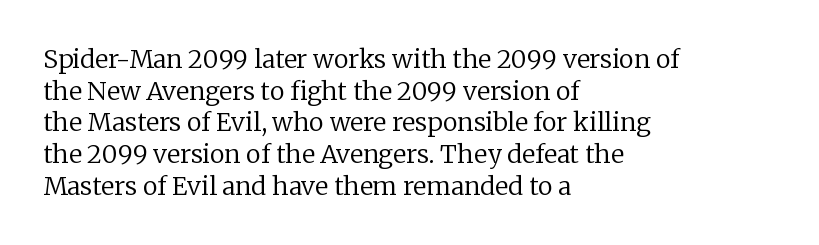
Q: Is the text bold? A: No.
Q: Is the text italic (slanted)? A: No, it is upright.
Q: Is the text underlined? A: No.
Q: How is the paragraph aligned? A: Left-aligned.
Q: Is the spacing between letters normal or unusually wide? A: Normal.
Q: Is the spacing between lines tight, normal or loose? A: Normal.
